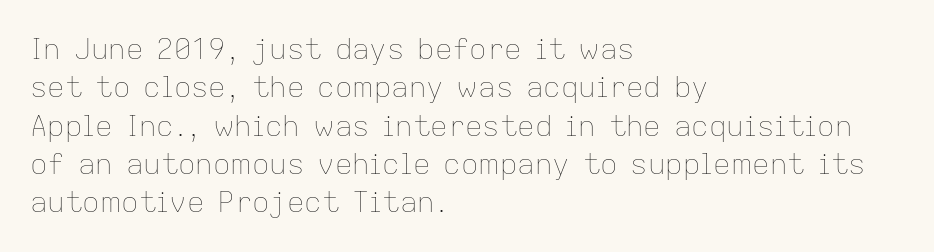
The image shows 29 px thin type, upright; set left-aligned, normal line spacing (1.32x), normal letter spacing, not underlined; low stroke contrast and a medium x-height.
